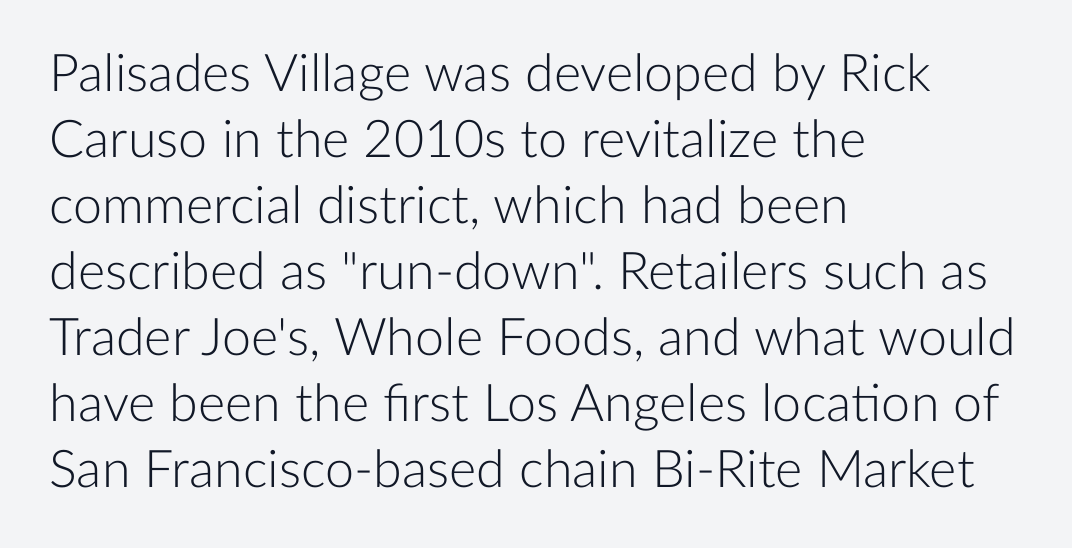
{"serif": "no", "italic": "no", "bold": "no", "weight": "light", "width": "normal", "stroke_contrast": "low", "x_height": "medium", "monospaced": "no", "underline": "no", "align": "left", "line_spacing": "normal", "line_spacing_ratio": 1.27, "letter_spacing": "normal", "letter_spacing_em": 0.0, "glyph_px": 52}
